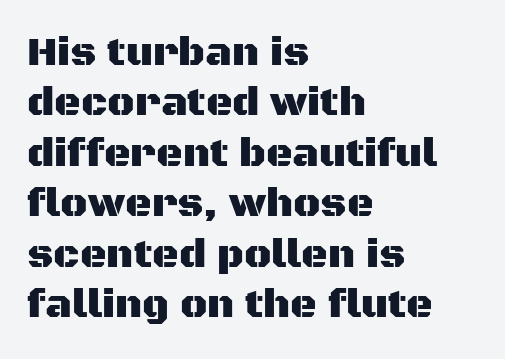
{"serif": "no", "italic": "no", "width": "normal", "stroke_contrast": "medium", "x_height": "large", "monospaced": "no", "underline": "no", "align": "left", "line_spacing_ratio": 1.23, "letter_spacing": "normal", "letter_spacing_em": 0.0, "glyph_px": 41}
